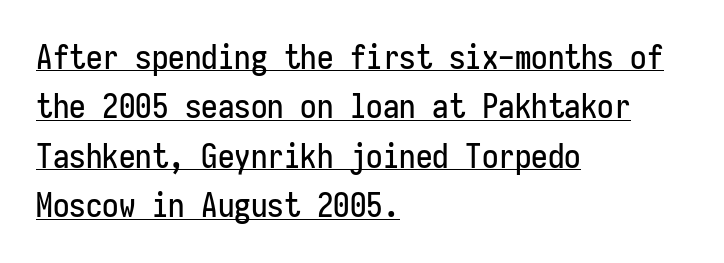
Every character here occupies the same horizontal width, giving the sample a typewriter-like rhythm. A typesetter would call this leading conventional body-copy spacing. A typesetter would call this zero additional tracking. Layout note: lines flush left. Is this a sans? Yes — the strokes have no serifs.
